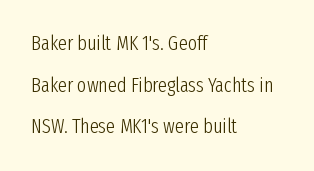
Is the letter spacing exaggerated? No — it looks like the ordinary default. The strokes carry an ordinary text weight at most. Every character sits straight up, as roman type does. The leading is generous, giving the passage an open texture.
